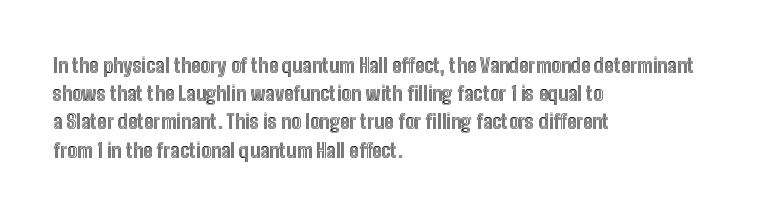
Quick note: interline space is typical. Layout note: lines flush left. The tracking reads as untouched default to a designer's eye. The passage shown is not underscored anywhere. The type sits square on the baseline with zero lean.
